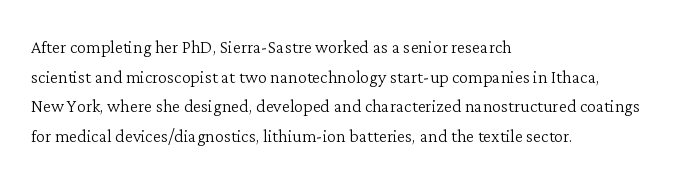
Q: Is the text bold? A: No.
Q: Is the text italic (slanted)? A: No, it is upright.
Q: Is the text underlined? A: No.
Q: How is the paragraph aligned? A: Left-aligned.
Q: Is the spacing between letters normal or unusually wide? A: Normal.
Q: Is the spacing between lines tight, normal or loose? A: Normal.
